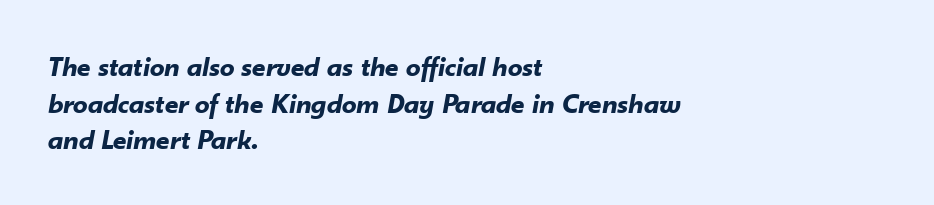
Q: Is the text bold? A: Yes.
Q: Is the text italic (slanted)? A: Yes, it leans right by about 10 degrees.
Q: Is the text underlined? A: No.
Q: How is the paragraph aligned? A: Left-aligned.
Q: Is the spacing between letters normal or unusually wide? A: Normal.
Q: Is the spacing between lines tight, normal or loose? A: Normal.
Q: Width (condensed, normal, or wide)? A: Normal.
Q: Stroke contrast? A: Low.
Q: x-height? A: Small.
Q: Monospaced? A: No.
